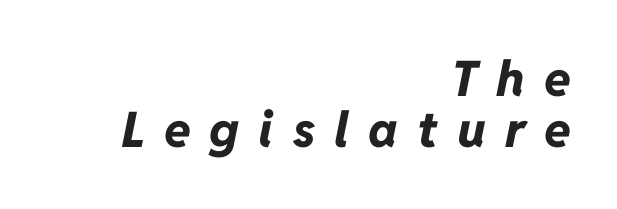
Letter spacing: wide. The lettering tilts uniformly, giving the passage an italic look. These lines are rendered in a variable-pitch font. Honestly, there is no underline to notice here at all. Notice how thick the strokes are: this is what a full bold looks like.
